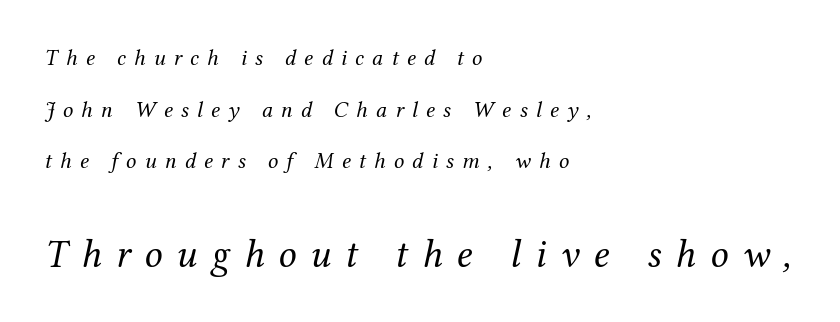
Top chunk: small. Bottom chunk: large. Each word looks stretched out because of the extra space between its letters. These lines are set flush left with a ragged right edge. To sum up the face: it has serifs. Notice the wide empty band between every row — that's loose leading.
